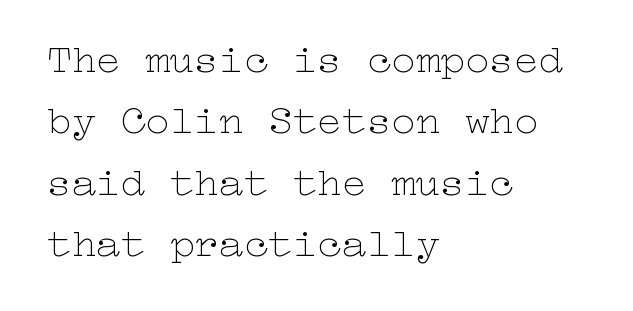
Q: Is the text bold? A: No.
Q: Is the text italic (slanted)? A: No, it is upright.
Q: Is the text underlined? A: No.
Q: How is the paragraph aligned? A: Left-aligned.
Q: Is the spacing between letters normal or unusually wide? A: Normal.
Q: Is the spacing between lines tight, normal or loose? A: Normal.
Q: Width (condensed, normal, or wide)? A: Wide.
Q: Stroke contrast? A: Low.
Q: x-height? A: Medium.
